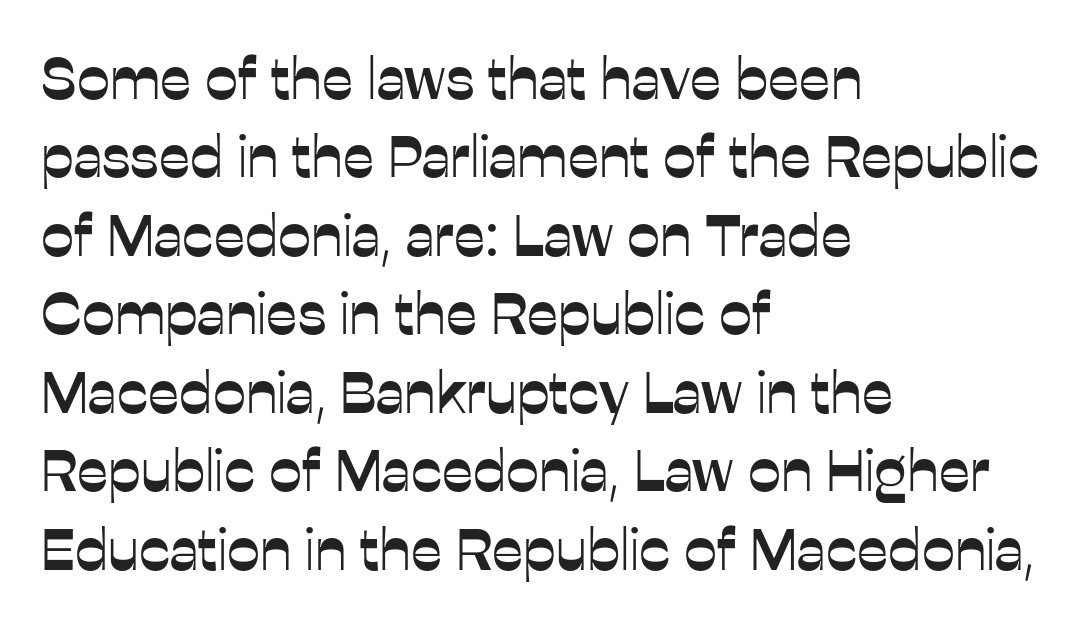
Q: Is the text italic (slanted)? A: No, it is upright.
Q: Is the typeface a serif or a sans-serif typeface? A: Sans-serif.
Q: Is the text underlined? A: No.
Q: How is the paragraph aligned? A: Left-aligned.
Q: Is the spacing between letters normal or unusually wide? A: Normal.
Q: Is the spacing between lines tight, normal or loose? A: Normal.
Q: Width (condensed, normal, or wide)? A: Normal.
Q: Stroke contrast? A: Low.
Q: x-height? A: Medium.
Q: Monospaced? A: No.
